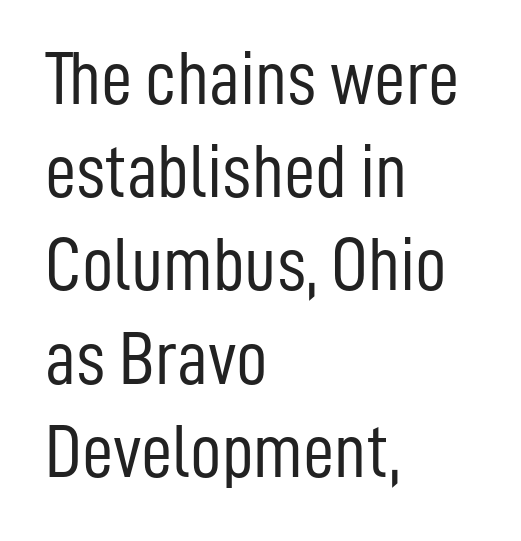
The image shows 77 px light, condensed sans-serif type, upright; set left-aligned, line spacing 1.21x, normal letter spacing, not underlined; low stroke contrast and a medium x-height.
